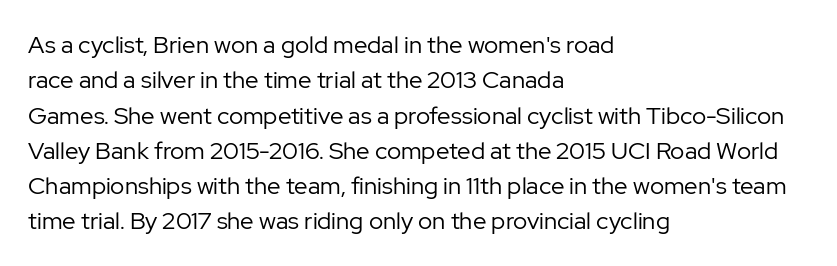
{"italic": "no", "bold": "no", "underline": "no", "align": "left", "line_spacing": "normal", "line_spacing_ratio": 1.47, "letter_spacing": "normal", "letter_spacing_em": 0.0, "glyph_px": 24}
